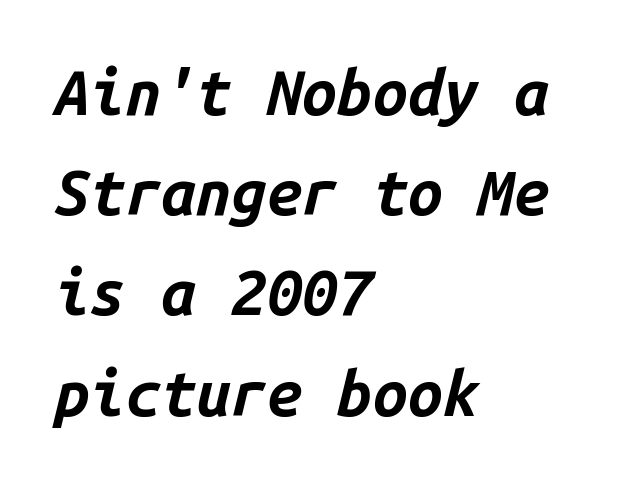
Q: Is the text bold? A: Yes.
Q: Is the text italic (slanted)? A: Yes, it leans right by about 14 degrees.
Q: Is the text underlined? A: No.
Q: How is the paragraph aligned? A: Left-aligned.
Q: Is the spacing between letters normal or unusually wide? A: Normal.
Q: Is the spacing between lines tight, normal or loose? A: Normal.
Q: Width (condensed, normal, or wide)? A: Normal.
Q: Stroke contrast? A: Low.
Q: x-height? A: Medium.
Q: Monospaced? A: Yes.
